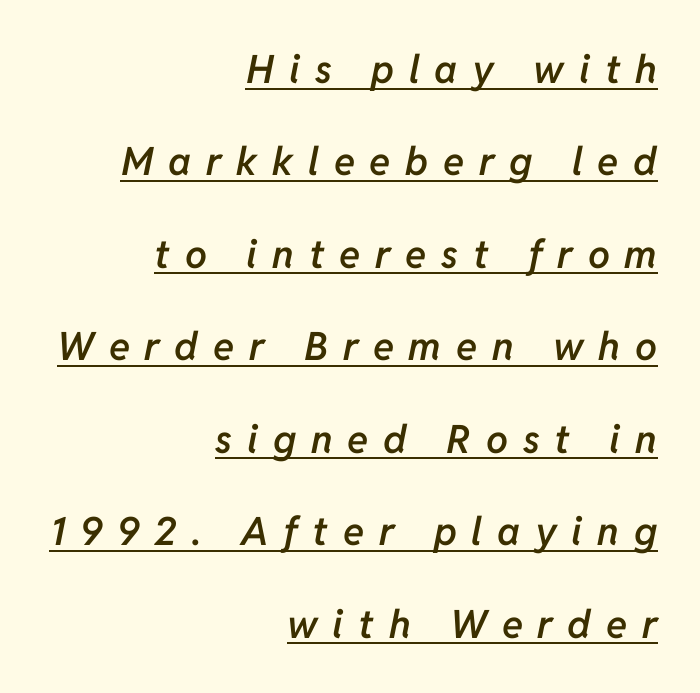
The image shows 39 px semibold type, italic (leaning right); set right-aligned, loose line spacing (2.37x), unusually wide letter spacing (+0.38 em), underlined; low stroke contrast and a medium x-height.
